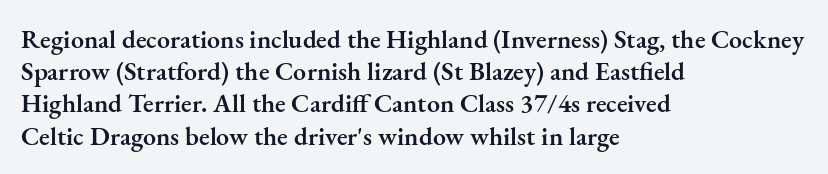
The image shows 26 px text type, upright; set left-aligned, line spacing 1.24x, normal letter spacing, not underlined.
